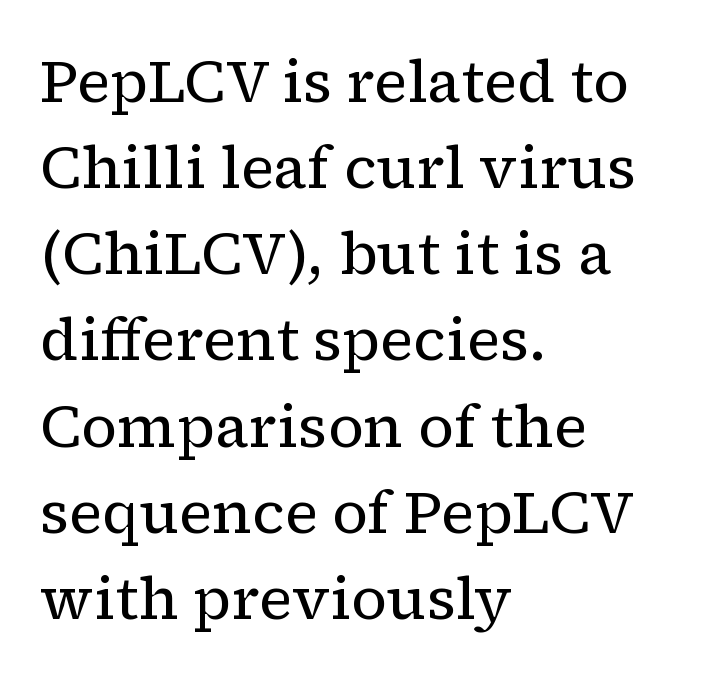
The passage shown stacks its lines at a standard gap. Default kerning and tracking; the words read as compact shapes. This rendering features lettering with no underline. These lines are rendered in a variable-pitch font.
